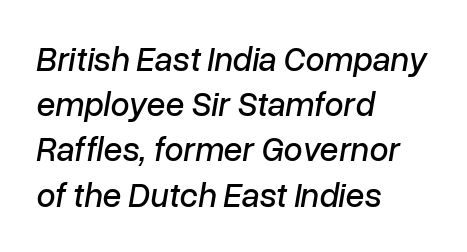
Rendered with sloped, italic letterforms. These lines keep a tight, regular rhythm from letter to letter. Each row of text sits above clean, open space. Regular leading. Is this a fixed-width face? No — the glyphs have proportional, varying widths. All the whitespace from short lines collects on the right.
